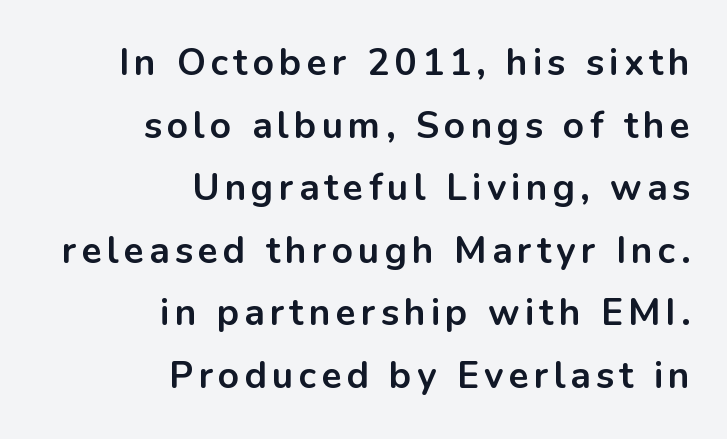
{"serif": "no", "italic": "no", "bold": "yes", "weight": "bold", "width": "normal", "stroke_contrast": "low", "x_height": "medium", "monospaced": "no", "underline": "no", "align": "right", "line_spacing": "normal", "line_spacing_ratio": 1.69, "glyph_px": 37}
